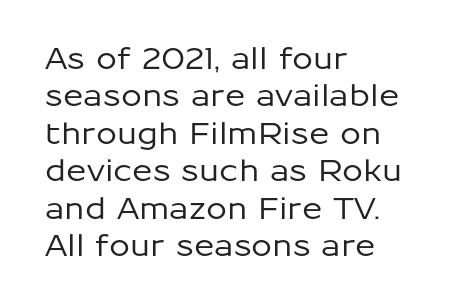
The image shows 30 px sans-serif type, upright; set left-aligned, normal line spacing (1.25x), normal letter spacing, not underlined; low stroke contrast and a medium x-height.
